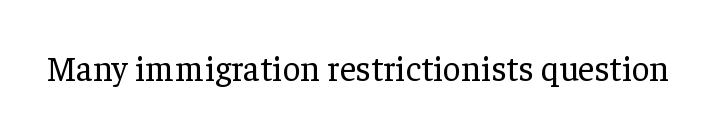
Q: Is the text bold? A: No.
Q: Is the text italic (slanted)? A: No, it is upright.
Q: Is the typeface a serif or a sans-serif typeface? A: Serif.
Q: Is the text underlined? A: No.
Q: Is the spacing between letters normal or unusually wide? A: Normal.
Q: Width (condensed, normal, or wide)? A: Normal.
Q: Stroke contrast? A: Low.
Q: x-height? A: Medium.
Q: Monospaced? A: No.
